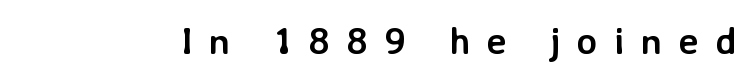
Q: Is the text bold? A: Yes.
Q: Is the text italic (slanted)? A: No, it is upright.
Q: Is the typeface a serif or a sans-serif typeface? A: Sans-serif.
Q: Is the text underlined? A: No.
Q: Is the spacing between letters normal or unusually wide? A: Unusually wide.
Q: Width (condensed, normal, or wide)? A: Normal.
Q: Stroke contrast? A: Low.
Q: x-height? A: Medium.
Q: Monospaced? A: No.
